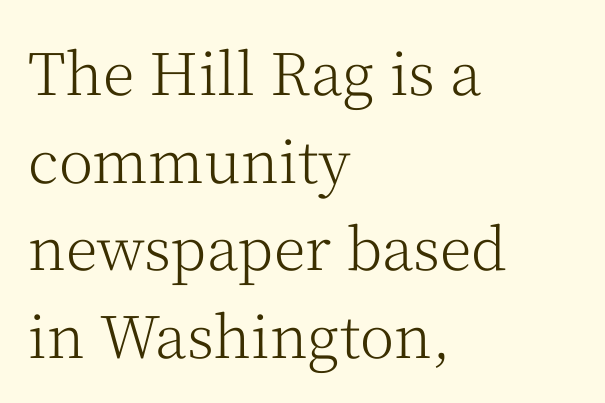
{"serif": "yes", "italic": "no", "bold": "no", "weight": "light", "width": "normal", "stroke_contrast": "medium", "x_height": "medium", "monospaced": "no", "underline": "no", "align": "left", "line_spacing": "normal", "line_spacing_ratio": 1.51, "letter_spacing": "normal", "letter_spacing_em": 0.0, "glyph_px": 58}
